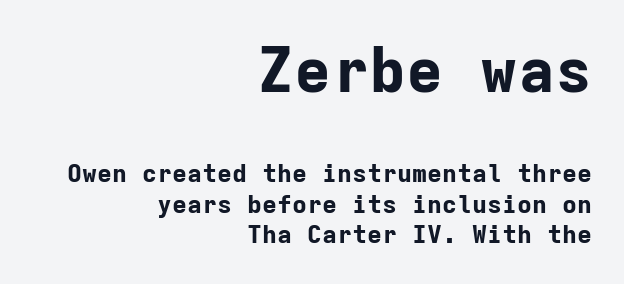
Each line ends at the same right margin while the left side varies. The rendering uses typewriter-style spacing with identical character cells. The characters look thick and weighty, a clear bold. Between one letter and the next there's only the usual sliver of space. The block sitting higher on the canvas is the one with enlarged characters. The font family rendered here belongs to the sans-serif group.
